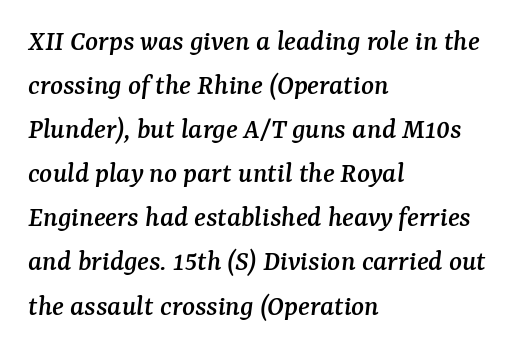
Q: Is the text italic (slanted)? A: Yes, it leans right by about 7 degrees.
Q: Is the typeface a serif or a sans-serif typeface? A: Serif.
Q: Is the text underlined? A: No.
Q: How is the paragraph aligned? A: Left-aligned.
Q: Is the spacing between letters normal or unusually wide? A: Normal.
Q: Is the spacing between lines tight, normal or loose? A: Normal.
Q: Width (condensed, normal, or wide)? A: Normal.
Q: Stroke contrast? A: Medium.
Q: x-height? A: Medium.
Q: Monospaced? A: No.
